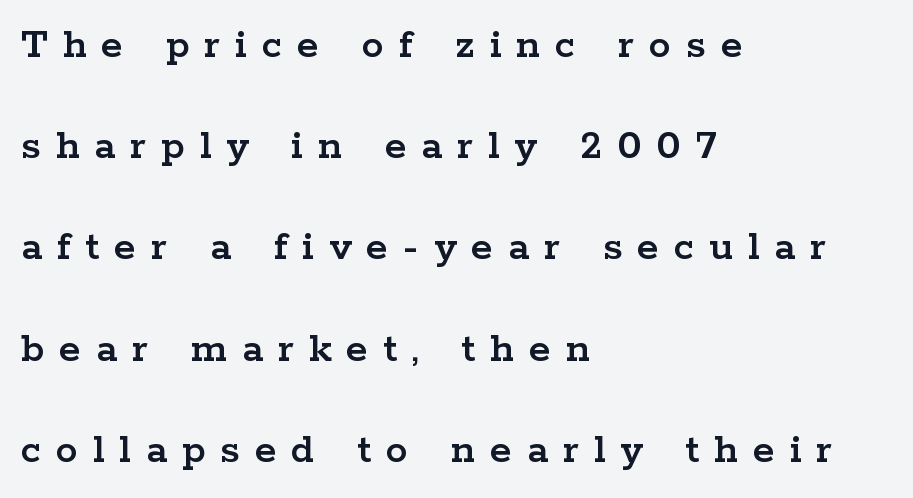
Quick note: underline off. Is the letter spacing exaggerated? Yes — the characters are pushed far apart. These lines are composed in type with serifs. Notice how the passage keeps a crisp vertical edge on the left only.
